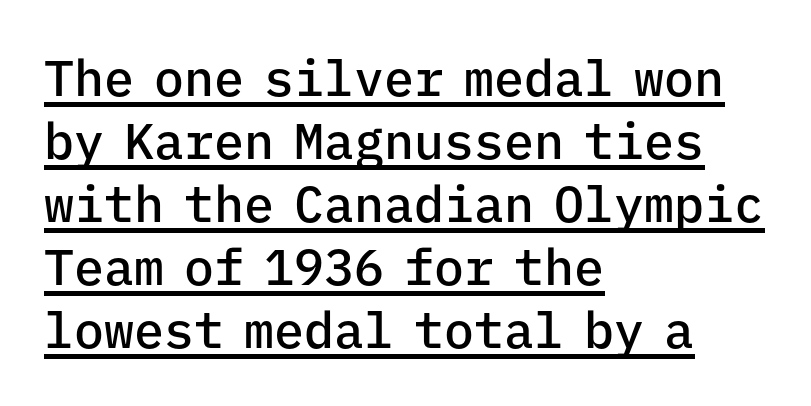
Q: Is the text bold? A: Semi-bold.
Q: Is the text italic (slanted)? A: No, it is upright.
Q: Is the typeface a serif or a sans-serif typeface? A: Sans-serif.
Q: Is the text underlined? A: Yes.
Q: How is the paragraph aligned? A: Left-aligned.
Q: Is the spacing between letters normal or unusually wide? A: Normal.
Q: Is the spacing between lines tight, normal or loose? A: Normal.
Q: Width (condensed, normal, or wide)? A: Normal.
Q: Stroke contrast? A: Low.
Q: x-height? A: Medium.
Q: Monospaced? A: Yes.
